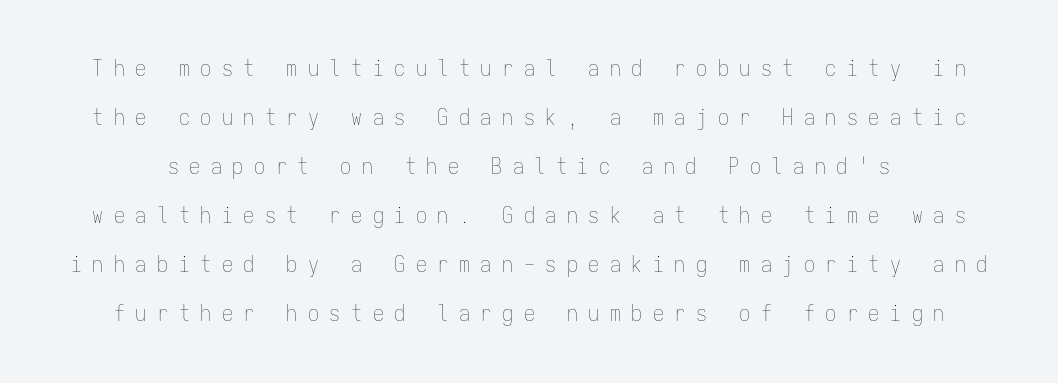
Q: Is the text bold? A: No.
Q: Is the text italic (slanted)? A: No, it is upright.
Q: Is the text underlined? A: No.
Q: Is the spacing between letters normal or unusually wide? A: Unusually wide.
Q: Is the spacing between lines tight, normal or loose? A: Loose.
